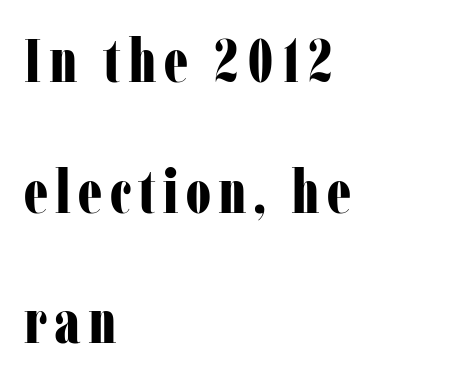
The image shows 61 px bold, condensed serif type, upright; set left-aligned, loose line spacing (2.14x), not underlined; low stroke contrast and a medium x-height.
